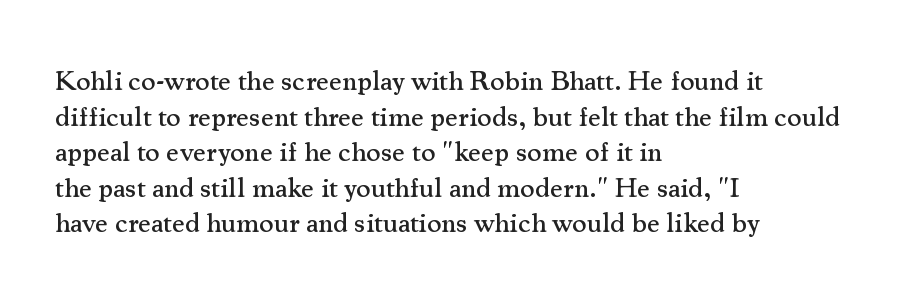
The passage shown is not underscored anywhere. Regarding leading, the lines here are spaced in the standard way. The lettering stays uniformly vertical, giving the passage a roman look. The type is set solid horizontally, with unmodified tracking. The text block is weighted toward the left margin, trailing off unevenly rightward.
